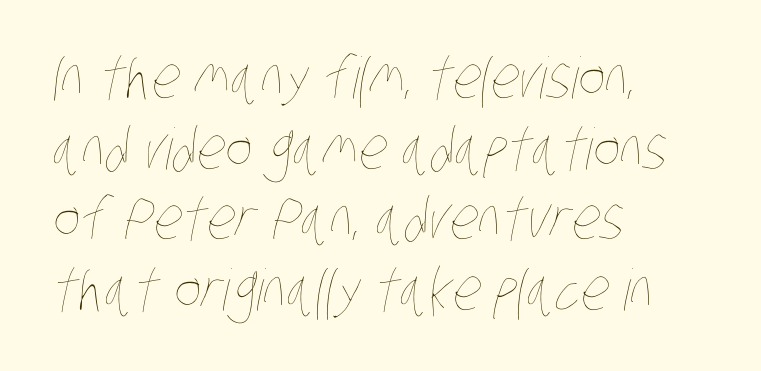
{"bold": "no", "weight": "thin", "width": "condensed", "stroke_contrast": "low", "x_height": "large", "monospaced": "no", "underline": "no", "align": "left", "line_spacing_ratio": 1.24, "letter_spacing": "normal", "letter_spacing_em": 0.0, "glyph_px": 57}
